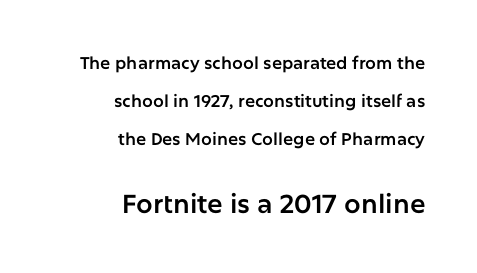
Q: Is the text italic (slanted)? A: No, it is upright.
Q: Is the text underlined? A: No.
Q: How is the paragraph aligned? A: Right-aligned.
Q: Is the spacing between letters normal or unusually wide? A: Normal.
Q: Is the spacing between lines tight, normal or loose? A: Loose.
Q: Which block of text is set in a larger size, the first (top) or the second (bottom)? A: The second (bottom) one.
